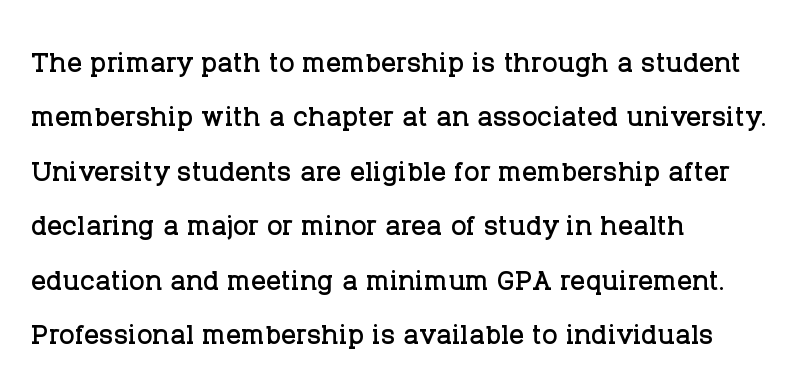
Does the lettering tilt? It doesn't — this is upright. These lines are rendered in a variable-pitch font. This is serif lettering, the kind often seen in printed books. How are the letters spaced? Ordinarily, with no added tracking. Which margin do the lines hug? The left one — the right edge is uneven.
